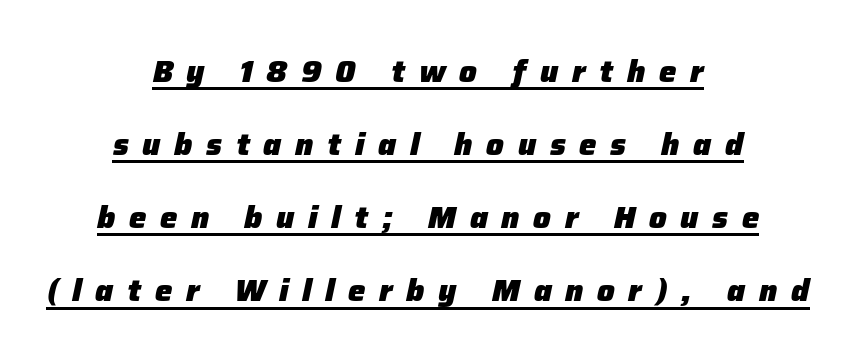
The lettering is marked with a stroke running underneath it. Honestly, the rows look like they've been pulled way apart. Do the characters align in a grid? No, the font is proportional. Does the lettering tilt? It does — this is italic. The glyphs have the mass of a bold cut. Horizontally, the lines are justified to the midpoint only.
